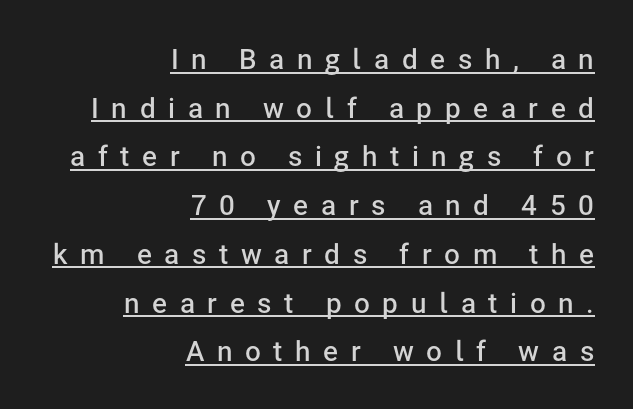
Is the block centered? No — it sits flush against the right margin. Loose tracking; the words dissolve into strings of separated letters. The type family on display is of the sans-serif kind. Italic? Not at all — the glyphs are vertical. Set as a demibold, roughly 600 on the weight scale.
